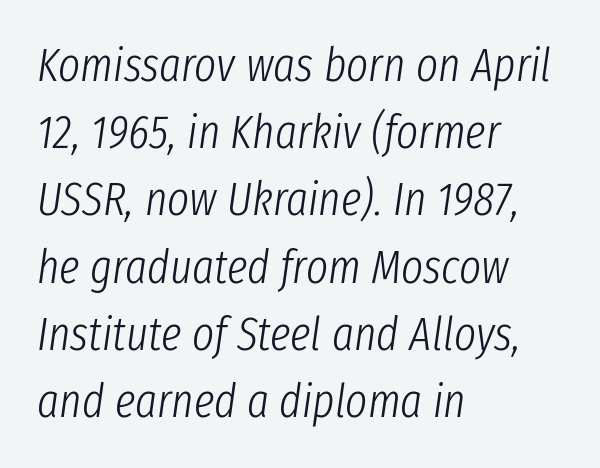
The image shows 47 px light, condensed type, italic (leaning right); set left-aligned, normal line spacing (1.43x), normal letter spacing, not underlined; low stroke contrast and a medium x-height.
